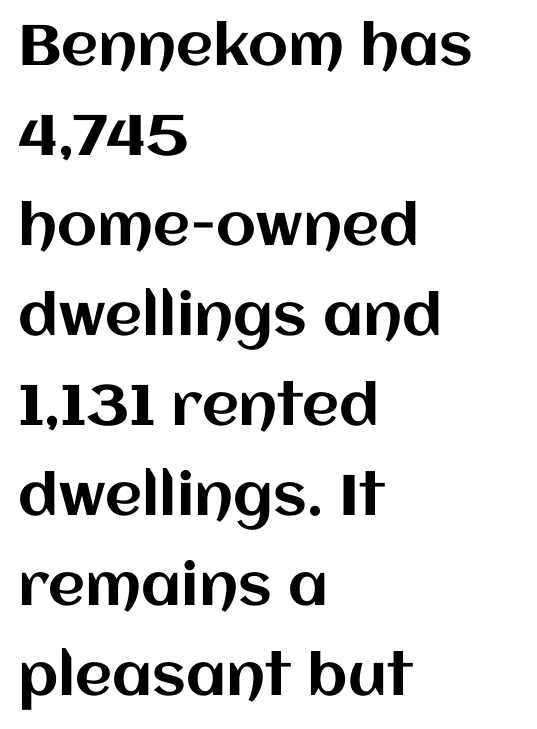
{"italic": "no", "width": "normal", "stroke_contrast": "medium", "x_height": "large", "monospaced": "no", "underline": "no", "align": "left", "line_spacing": "normal", "line_spacing_ratio": 1.58, "letter_spacing": "normal", "letter_spacing_em": 0.0, "glyph_px": 57}
